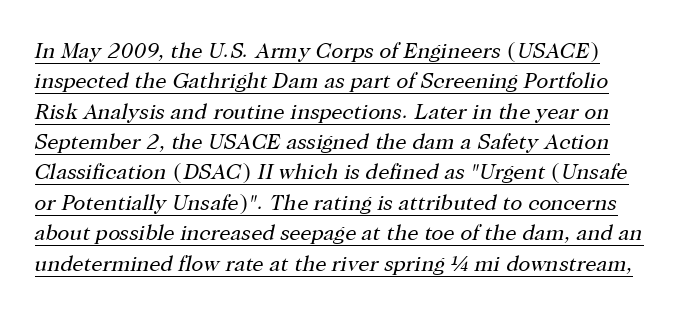
Is this a heavy cut? Hardly; it is regular or lighter. Rendered with sloped, italic letterforms. The lines sit at an ordinary, default distance from one another. The words here are underlined.
